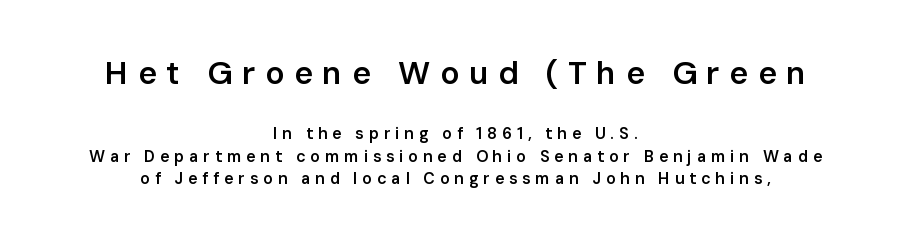
Descender tails drop into unmarked territory. The passage shown begins with its larger block and ends with its smaller one. These lines were composed using upright roman letters. Display-style spreading of the glyphs; the letterfit is very open. Is this a sans? Yes — the strokes have no serifs.
